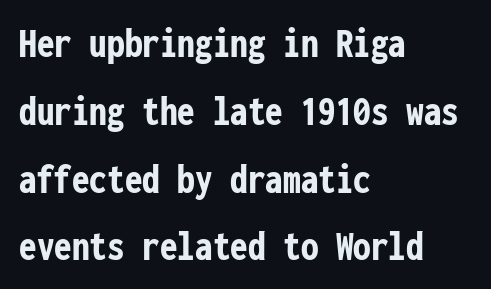
The image shows 44 px semibold, condensed sans-serif type, upright, monospaced; set left-aligned, normal line spacing (1.54x), normal letter spacing, not underlined; low stroke contrast and a medium x-height.
